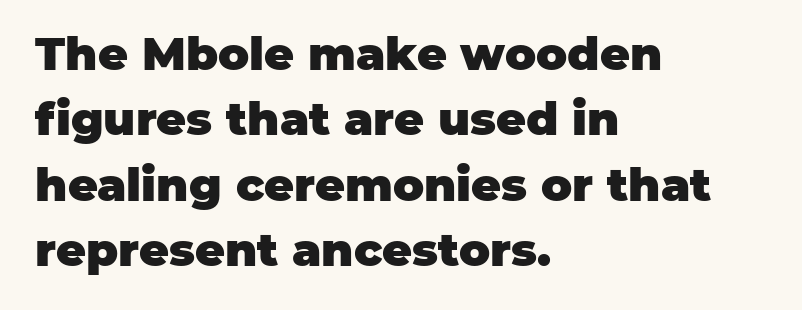
Q: Is the text bold? A: Yes.
Q: Is the text italic (slanted)? A: No, it is upright.
Q: Is the typeface a serif or a sans-serif typeface? A: Sans-serif.
Q: Is the text underlined? A: No.
Q: How is the paragraph aligned? A: Left-aligned.
Q: Is the spacing between letters normal or unusually wide? A: Normal.
Q: Is the spacing between lines tight, normal or loose? A: Normal.
Q: Width (condensed, normal, or wide)? A: Normal.
Q: Stroke contrast? A: Low.
Q: x-height? A: Large.
Q: Monospaced? A: No.
